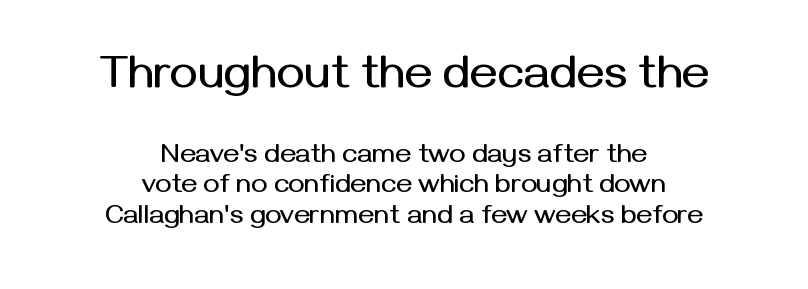
The image shows 47 px sans-serif type, upright; set centered, tight line spacing (1.12x), normal letter spacing, not underlined; the first (top) block is 1.74x larger; medium stroke contrast and a medium x-height.
